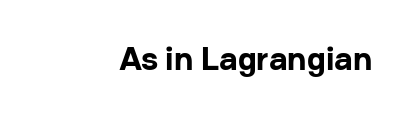
The letters advance in unequal steps, a hallmark of proportional type. The font's upright variant was chosen for this text. Every letter is thick-stroked: bold, no question. Decoration check: the copy has no underline.
